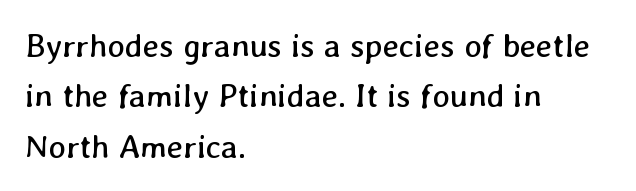
The foot of each line stays bare and open. A normal amount of white space separates one row of letters from the next. Character widths vary here, with narrow letters taking less room than wide ones. Reading down the block, your eye returns to a fixed left position each line.
